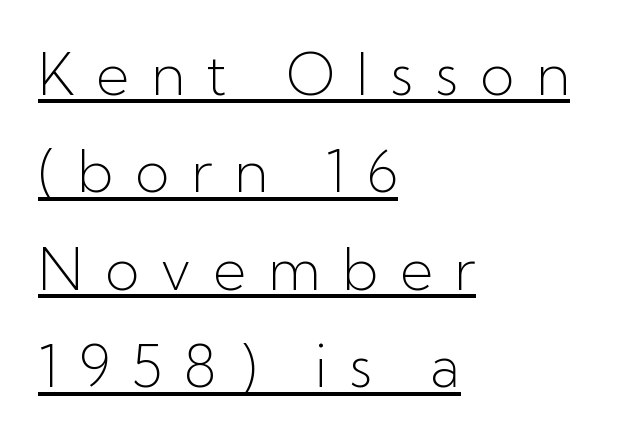
The image shows 57 px light sans-serif type, upright; set left-aligned, line spacing 1.71x, unusually wide letter spacing (+0.38 em), underlined; low stroke contrast and a medium x-height.
